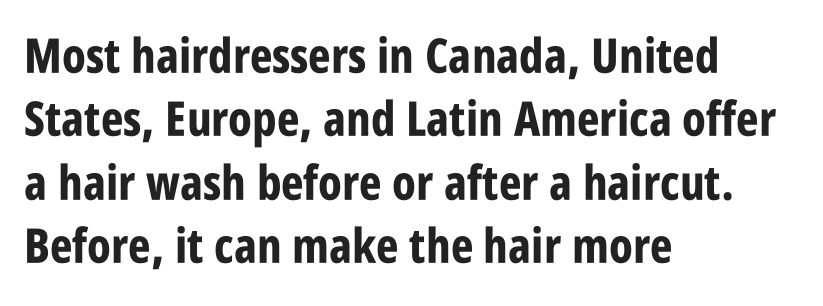
The image shows 48 px bold, condensed sans-serif type, upright; set left-aligned, normal line spacing (1.32x), normal letter spacing, not underlined; low stroke contrast and a large x-height.
